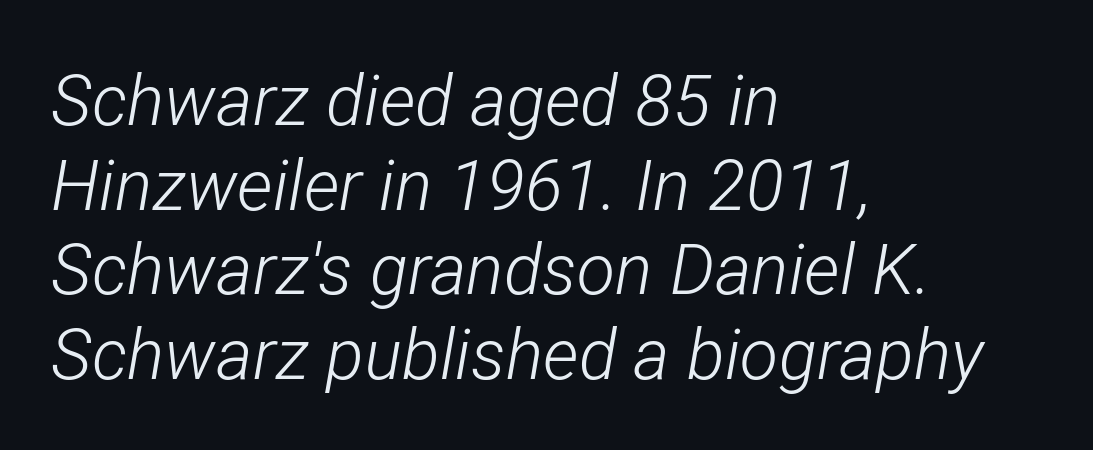
The image shows 70 px light, condensed type, italic (leaning right); set left-aligned, line spacing 1.21x, normal letter spacing, not underlined; low stroke contrast and a medium x-height.
